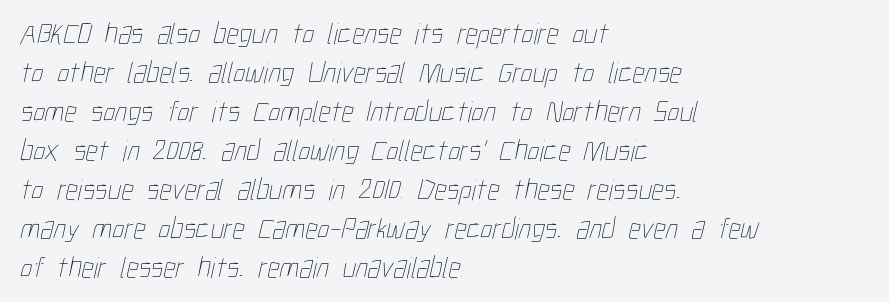
Varying glyph widths throughout — classic text-font behaviour. The weight tops out at a normal text grade. This rendering leaves character spacing at its baseline value. Successive baselines arrive at the customary interval. This rendering features lettering with no underline.
